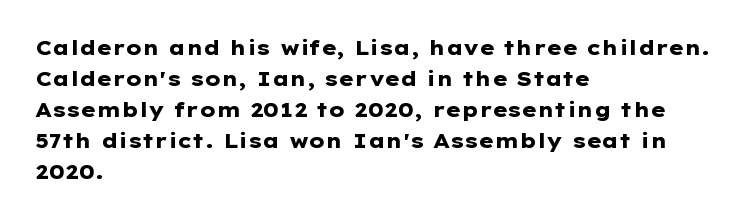
This is heavy type, rendered in bold. No extra tracking has been applied to these lines. The lines in this sample share a left origin and differ only in where they stop. A typesetter would call this leading conventional body-copy spacing. The typography opts for an upright posture over an oblique one. No word sits above an underline.
